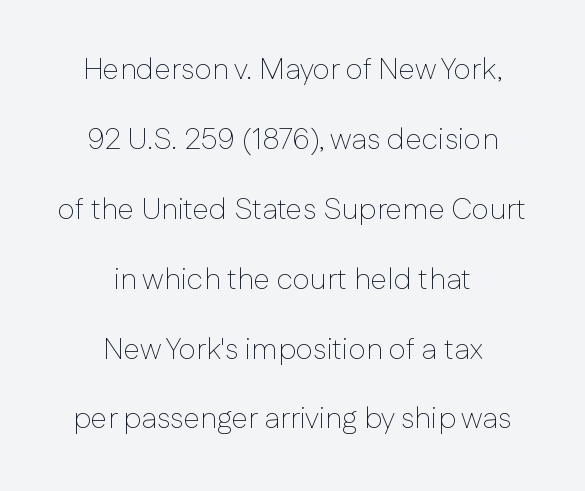
The image shows 30 px thin sans-serif type, upright; set centered, loose line spacing (2.33x), normal letter spacing, not underlined; low stroke contrast and a medium x-height.
